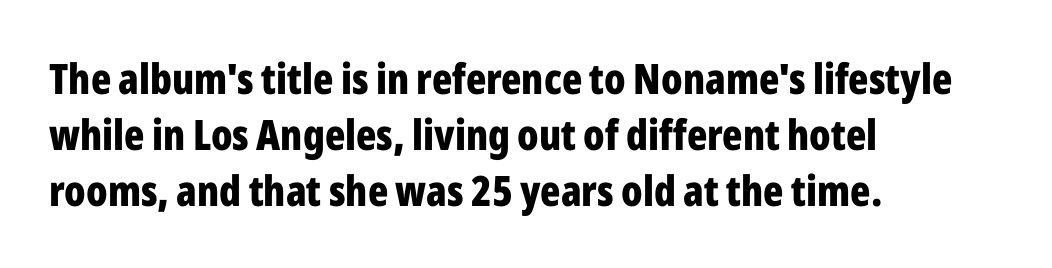
{"serif": "no", "italic": "no", "bold": "yes", "weight": "bold", "width": "condensed", "stroke_contrast": "low", "x_height": "medium", "monospaced": "no", "underline": "no", "align": "left", "line_spacing": "normal", "line_spacing_ratio": 1.33, "letter_spacing": "normal", "letter_spacing_em": 0.0, "glyph_px": 42}
